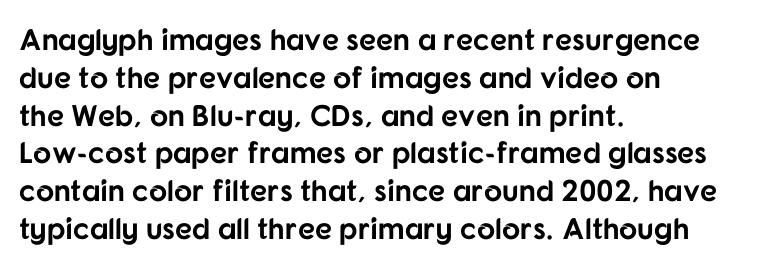
{"serif": "no", "italic": "no", "bold": "yes", "weight": "bold", "width": "normal", "stroke_contrast": "low", "x_height": "medium", "monospaced": "no", "underline": "no", "align": "left", "line_spacing": "normal", "line_spacing_ratio": 1.26, "letter_spacing": "normal", "letter_spacing_em": 0.0, "glyph_px": 30}
